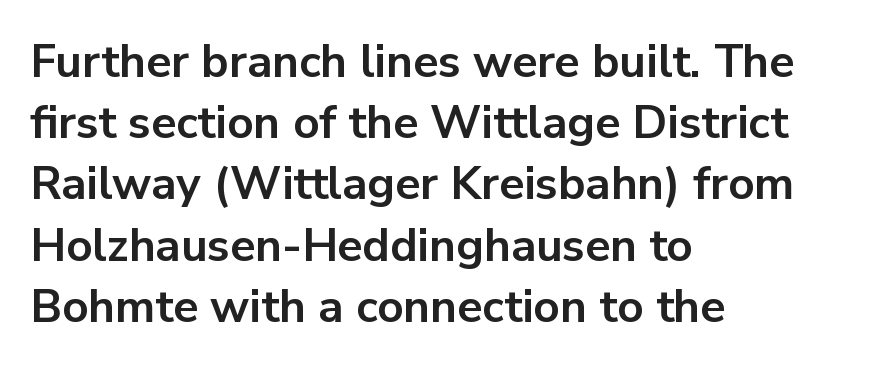
The image shows 46 px bold sans-serif type, upright; set left-aligned, normal line spacing (1.33x), normal letter spacing, not underlined; low stroke contrast and a medium x-height.
